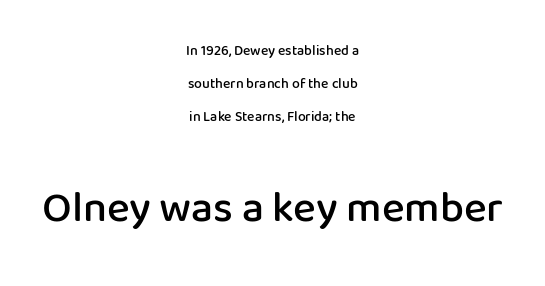
Q: Is the text bold? A: Semi-bold.
Q: Is the text italic (slanted)? A: No, it is upright.
Q: Is the typeface a serif or a sans-serif typeface? A: Sans-serif.
Q: Is the text underlined? A: No.
Q: How is the paragraph aligned? A: Centered.
Q: Is the spacing between letters normal or unusually wide? A: Normal.
Q: Is the spacing between lines tight, normal or loose? A: Loose.
Q: Which block of text is set in a larger size, the first (top) or the second (bottom)? A: The second (bottom) one.
Q: Width (condensed, normal, or wide)? A: Normal.
Q: Stroke contrast? A: Low.
Q: x-height? A: Medium.
Q: Monospaced? A: No.
